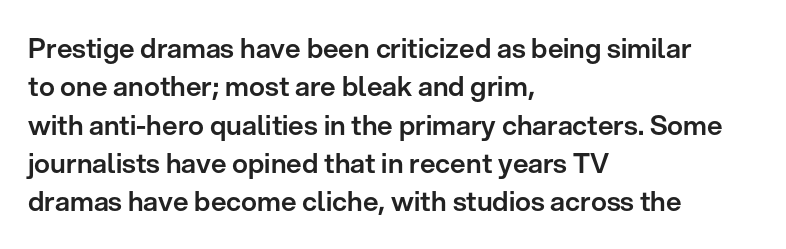
Compared with typical paragraphs, the rows here are spaced about the same. Posture: straight, roman, zero tilt. Inter-character spacing is left at the font's built-in metrics. The space beneath each line is pristine and unruled. The compositor pushed each line to the left boundary.
